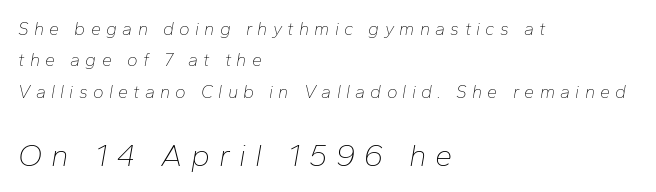
{"italic": "yes", "lean": "right", "slant_degrees": 10, "bold": "no", "weight": "thin", "width": "normal", "stroke_contrast": "low", "x_height": "medium", "monospaced": "no", "underline": "no", "align": "left", "line_spacing_ratio": 1.74, "letter_spacing": "wide", "letter_spacing_em": 0.29, "larger_block": "second", "size_ratio": 1.72, "glyph_px": 31}
